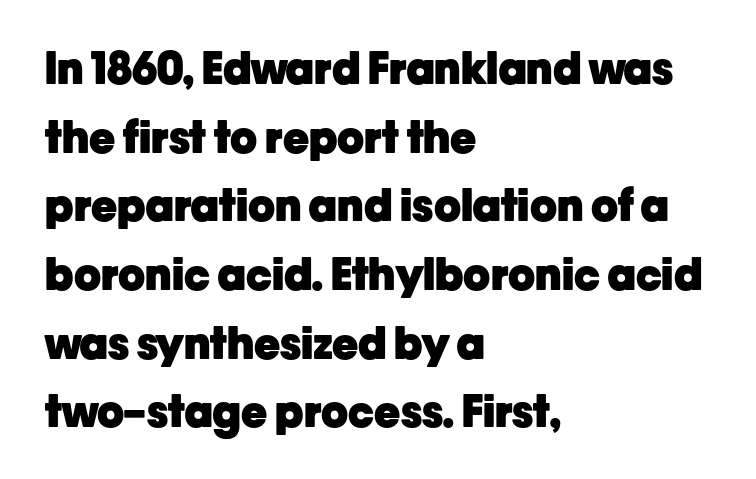
Q: Is the text bold? A: Yes.
Q: Is the text italic (slanted)? A: No, it is upright.
Q: Is the typeface a serif or a sans-serif typeface? A: Sans-serif.
Q: Is the text underlined? A: No.
Q: How is the paragraph aligned? A: Left-aligned.
Q: Is the spacing between letters normal or unusually wide? A: Normal.
Q: Is the spacing between lines tight, normal or loose? A: Normal.
Q: Width (condensed, normal, or wide)? A: Normal.
Q: Stroke contrast? A: Low.
Q: x-height? A: Medium.
Q: Monospaced? A: No.
